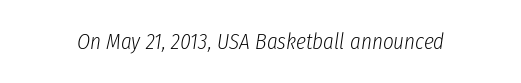
{"italic": "yes", "lean": "right", "slant_degrees": 8, "bold": "no", "underline": "no", "letter_spacing": "normal", "letter_spacing_em": 0.0, "glyph_px": 23}
